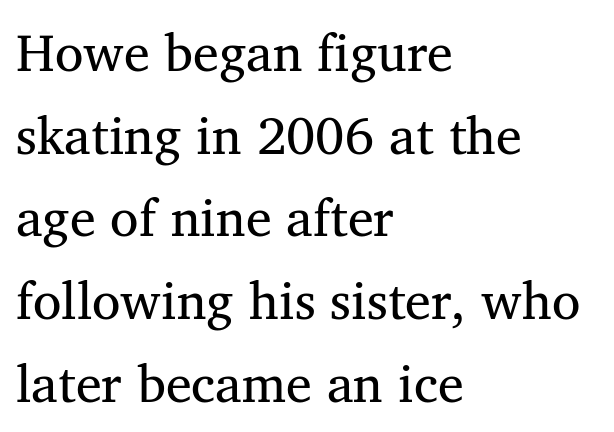
{"serif": "yes", "bold": "no", "weight": "regular", "width": "normal", "stroke_contrast": "medium", "x_height": "medium", "monospaced": "no", "underline": "no", "align": "left", "line_spacing": "normal", "line_spacing_ratio": 1.59, "letter_spacing": "normal", "letter_spacing_em": 0.0, "glyph_px": 52}
